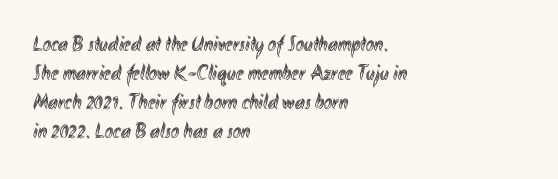
Q: Is the text italic (slanted)? A: Yes.
Q: Is the text underlined? A: No.
Q: How is the paragraph aligned? A: Left-aligned.
Q: Is the spacing between letters normal or unusually wide? A: Normal.
Q: Is the spacing between lines tight, normal or loose? A: Normal.
